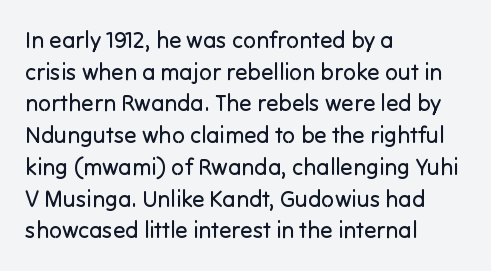
A roman cut, with each character standing at attention. Line spacing here is normal. The text block is weighted toward the left margin, trailing off unevenly rightward. Lines of text with bare space underneath. Nothing unusual about the tracking: characters are spaced as the font intends. A quiet, ordinary-to-light weight characterises the typeface.
